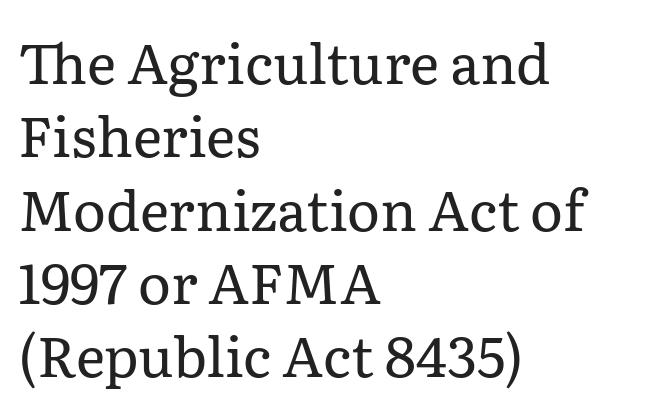
The image shows 56 px regular-weight serif type, upright; set left-aligned, normal line spacing (1.31x), normal letter spacing, not underlined; low stroke contrast and a medium x-height.
